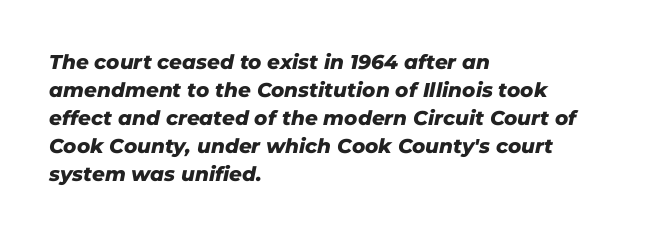
Q: Is the text bold? A: Yes.
Q: Is the text italic (slanted)? A: Yes, it leans right by about 11 degrees.
Q: Is the text underlined? A: No.
Q: How is the paragraph aligned? A: Left-aligned.
Q: Is the spacing between letters normal or unusually wide? A: Normal.
Q: Is the spacing between lines tight, normal or loose? A: Normal.
